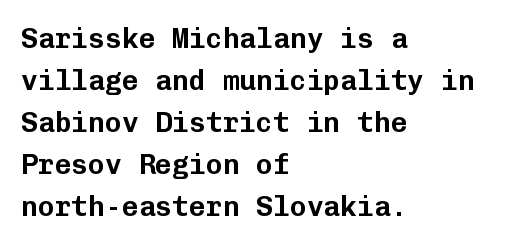
The lines sit at an ordinary, default distance from one another. Looks like terminal output: every glyph gets an equal slot. Characters remain perfectly vertical along every line. The typeface chosen for these lines omits serifs. The space beneath each line is pristine and unruled. The letters sit at their default tracking, neither squeezed nor spread.
